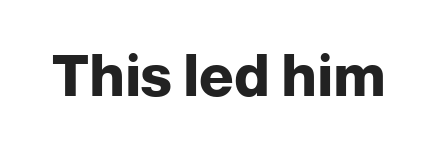
{"serif": "no", "italic": "no", "bold": "yes", "weight": "heavy", "width": "normal", "stroke_contrast": "low", "x_height": "medium", "monospaced": "no", "underline": "no", "letter_spacing": "normal", "letter_spacing_em": 0.0, "glyph_px": 57}
